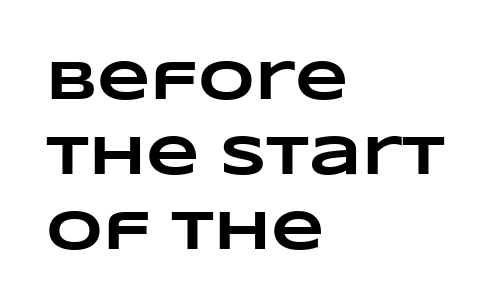
The letterforms sit shoulder to shoulder at normal distance. These lines sit exactly where default settings would place them. Varying glyph widths throughout — classic text-font behaviour. The foot of each line stays bare and open. The passage is arranged the way most books set body copy — flush left. Compared with an ordinary text face, these strokes are far heavier — a full bold.
